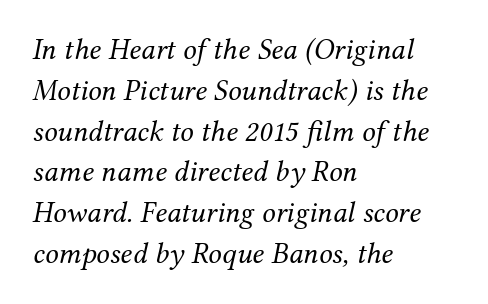
Examine the stroke ends and you'll spot serifs. The leading is moderate, giving the passage an even texture. Horizontal alignment here is leftward, the default for most running prose. The face used here is proportionally spaced, like ordinary book or web type. This is not heavy type; no bold has been used. The specimen omits any rule beneath the text block's lines.
